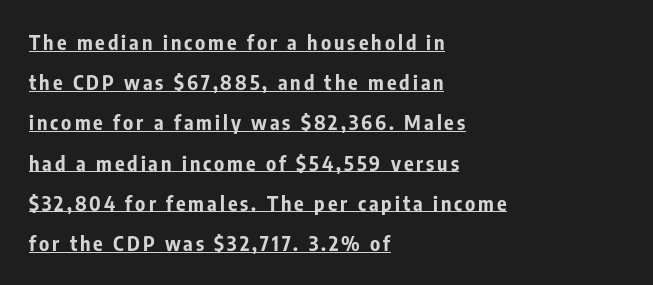
The image shows 20 px bold type, upright; set left-aligned, loose line spacing (2.01x), underlined.
